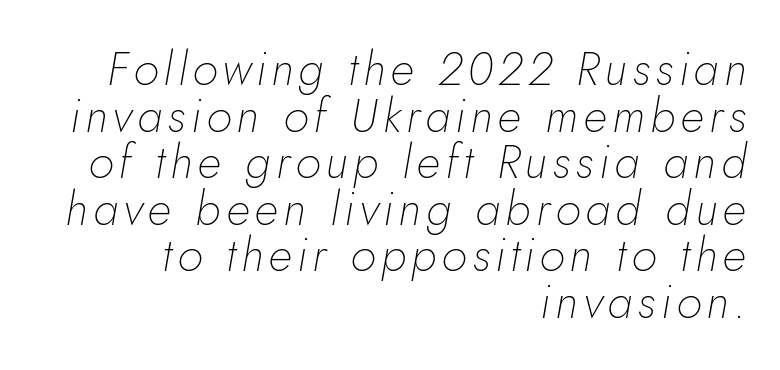
{"italic": "yes", "lean": "right", "slant_degrees": 5, "bold": "no", "weight": "thin", "width": "normal", "stroke_contrast": "low", "x_height": "small", "monospaced": "no", "underline": "no", "align": "right", "line_spacing": "tight", "line_spacing_ratio": 0.99, "glyph_px": 47}
